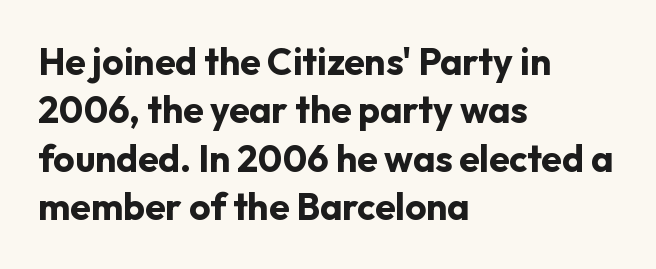
{"serif": "no", "italic": "no", "bold": "yes", "weight": "bold", "width": "normal", "stroke_contrast": "low", "x_height": "medium", "monospaced": "no", "underline": "no", "align": "left", "line_spacing": "normal", "line_spacing_ratio": 1.31, "letter_spacing": "normal", "letter_spacing_em": 0.0, "glyph_px": 37}
